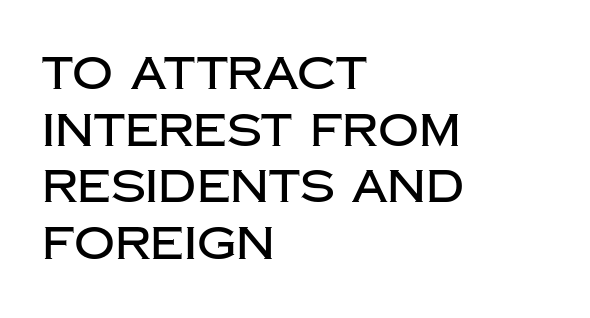
{"serif": "no", "italic": "no", "width": "normal", "stroke_contrast": "low", "x_height": "large", "monospaced": "no", "underline": "no", "align": "left", "line_spacing": "normal", "line_spacing_ratio": 1.26, "letter_spacing": "normal", "letter_spacing_em": 0.0, "glyph_px": 45}
